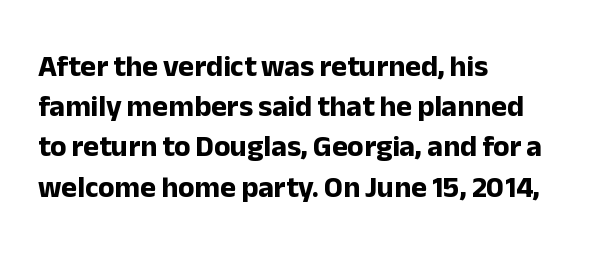
{"serif": "no", "italic": "no", "bold": "yes", "weight": "bold", "width": "normal", "stroke_contrast": "low", "x_height": "medium", "monospaced": "no", "underline": "no", "align": "left", "line_spacing": "normal", "line_spacing_ratio": 1.34, "letter_spacing": "normal", "letter_spacing_em": 0.0, "glyph_px": 30}
